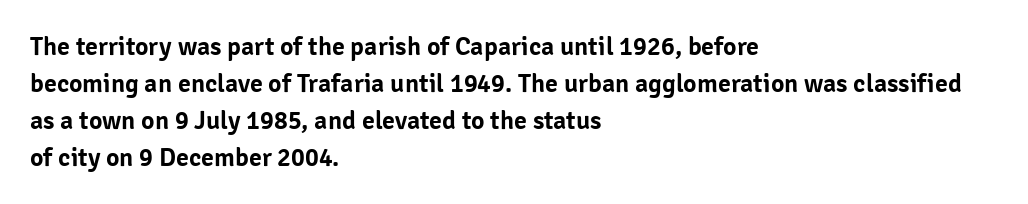
{"italic": "no", "underline": "no", "align": "left", "line_spacing": "normal", "line_spacing_ratio": 1.42, "letter_spacing": "normal", "letter_spacing_em": 0.0, "glyph_px": 26}
